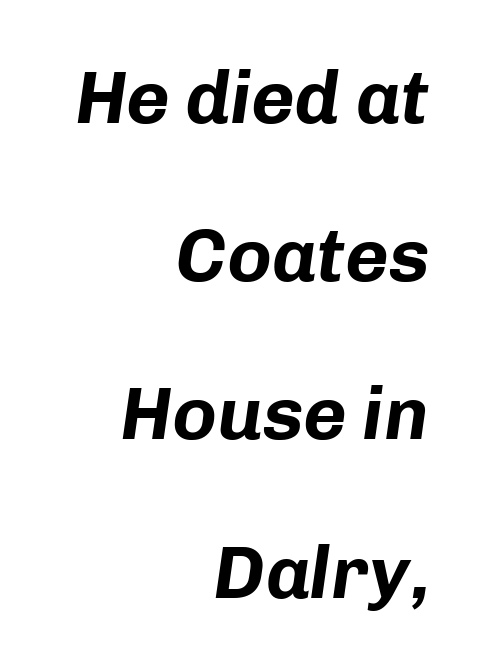
Caption: multi-line text, flush right, ragged left. Leading is clearly above the norm, producing a sparse column. The passage shown is emphatically bold. Characters are canted at an angle relative to the baseline's perpendicular. Honestly, there is no underline to notice here at all. Character widths vary here, with narrow letters taking less room than wide ones.
